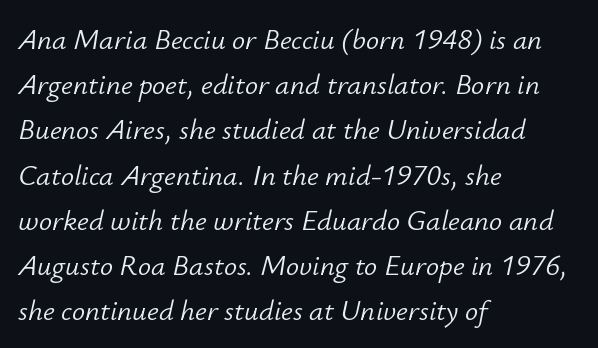
Q: Is the text bold? A: No.
Q: Is the text italic (slanted)? A: Yes, it leans right by about 12 degrees.
Q: Is the text underlined? A: No.
Q: How is the paragraph aligned? A: Left-aligned.
Q: Is the spacing between letters normal or unusually wide? A: Normal.
Q: Is the spacing between lines tight, normal or loose? A: Normal.
Q: Width (condensed, normal, or wide)? A: Normal.
Q: Stroke contrast? A: Low.
Q: x-height? A: Small.
Q: Monospaced? A: No.
